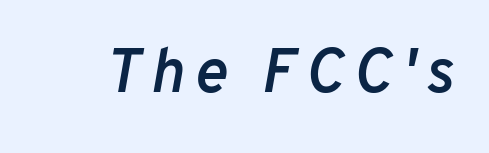
{"italic": "yes", "lean": "right", "slant_degrees": 10, "bold": "semi", "weight": "semibold", "width": "normal", "stroke_contrast": "low", "x_height": "medium", "monospaced": "no", "underline": "no", "glyph_px": 62}
